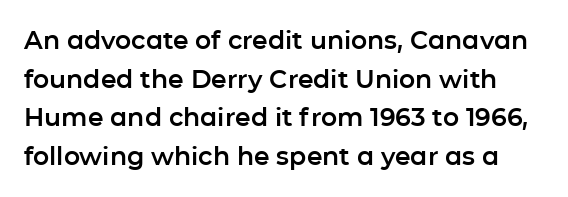
This is the regular roman posture of the typeface. Check the space under the baseline: it is left empty. Does extra space separate the letters? No, they use regular spacing. Leading: standard.
